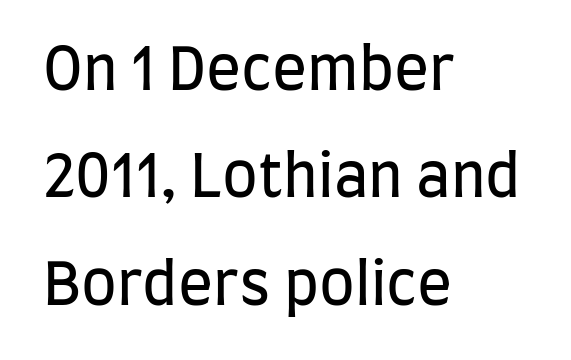
The image shows 58 px regular-weight, condensed sans-serif type, upright; set left-aligned, line spacing 1.85x, normal letter spacing, not underlined; low stroke contrast and a large x-height.
